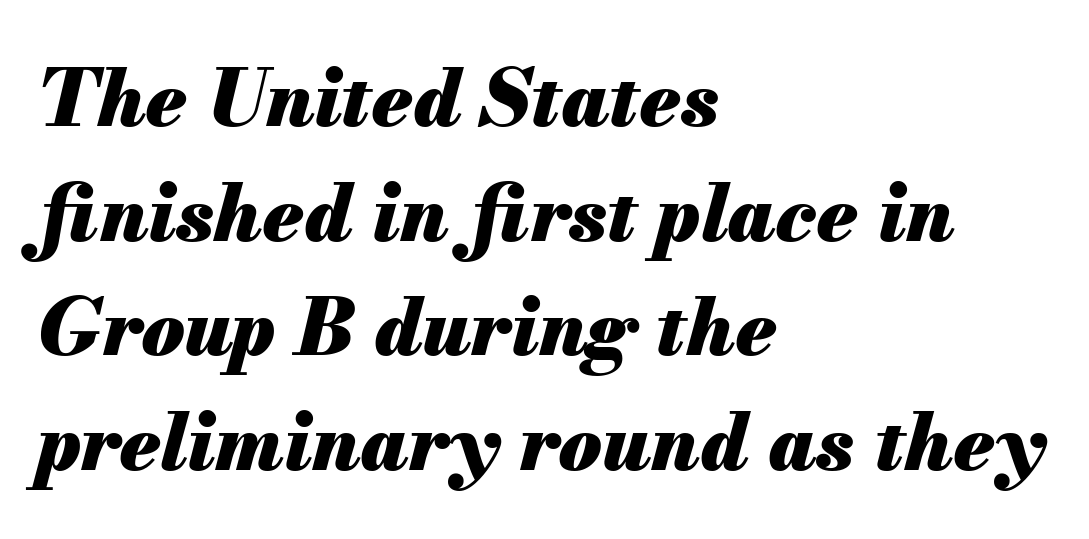
The image shows 79 px heavy type, italic (leaning right); set left-aligned, normal line spacing (1.45x), normal letter spacing, not underlined; medium stroke contrast and a small x-height.
